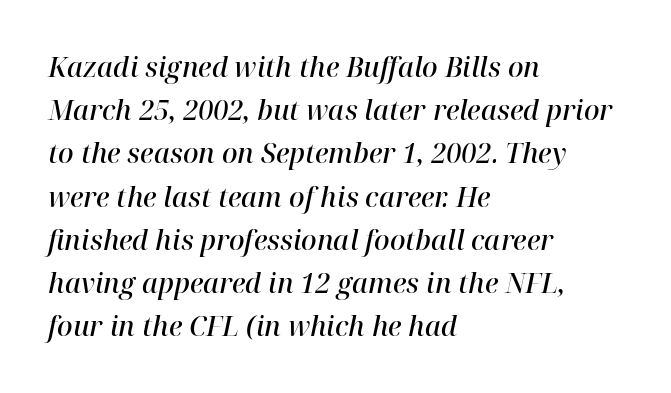
Standard letterfit; no display-style spreading of the glyphs. Look at the stroke-to-counter ratio: somewhat heavy, a semibold. Compared with a centered layout, this one pins lines to the left instead. Each new line begins a customary step beneath the previous one.
